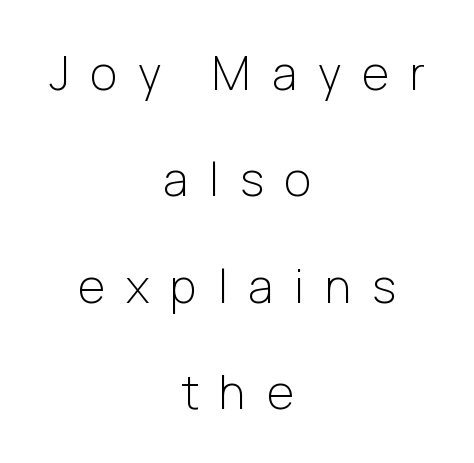
The rendering uses natural spacing where letterforms have individual widths. The compositor balanced each line on the midline. Display-style spreading of the glyphs; the letterfit is very open. Lines of text with bare space underneath. What kind of face is this? One without serifs — a sans. Notice how the stems are strictly vertical — no italics here.
